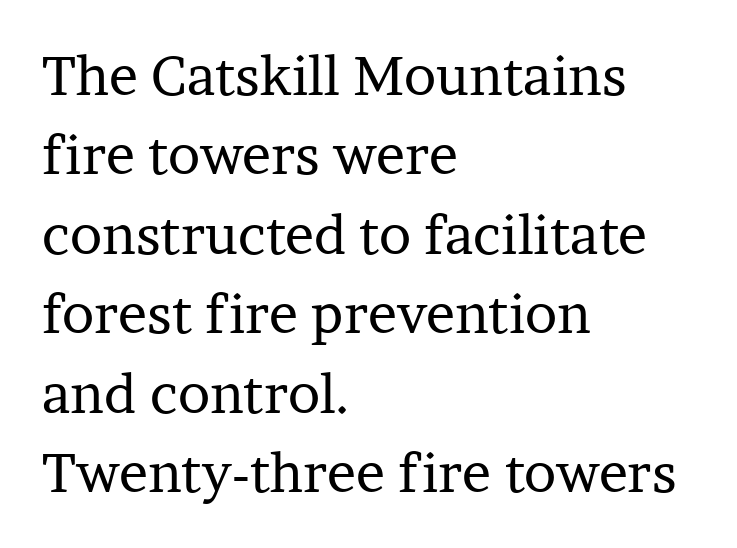
{"serif": "yes", "italic": "no", "bold": "no", "weight": "regular", "width": "normal", "stroke_contrast": "low", "x_height": "medium", "monospaced": "no", "underline": "no", "align": "left", "line_spacing": "normal", "line_spacing_ratio": 1.47, "letter_spacing": "normal", "letter_spacing_em": 0.0, "glyph_px": 54}
